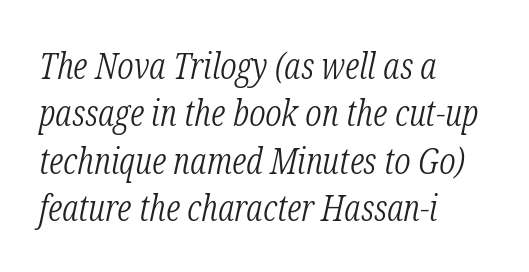
Q: Is the text bold? A: No.
Q: Is the text italic (slanted)? A: Yes, it leans right by about 12 degrees.
Q: Is the typeface a serif or a sans-serif typeface? A: Serif.
Q: Is the text underlined? A: No.
Q: How is the paragraph aligned? A: Left-aligned.
Q: Is the spacing between letters normal or unusually wide? A: Normal.
Q: Is the spacing between lines tight, normal or loose? A: Normal.
Q: Width (condensed, normal, or wide)? A: Condensed.
Q: Stroke contrast? A: Low.
Q: x-height? A: Medium.
Q: Monospaced? A: No.
